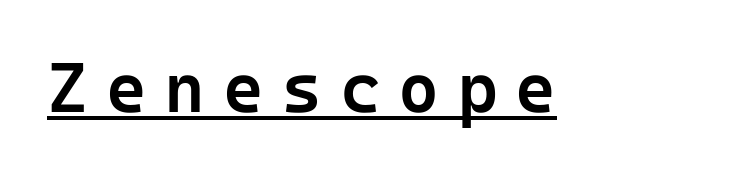
{"serif": "no", "italic": "no", "bold": "semi", "weight": "semibold", "width": "normal", "stroke_contrast": "low", "x_height": "medium", "underline": "yes", "letter_spacing": "wide", "letter_spacing_em": 0.25, "glyph_px": 70}
